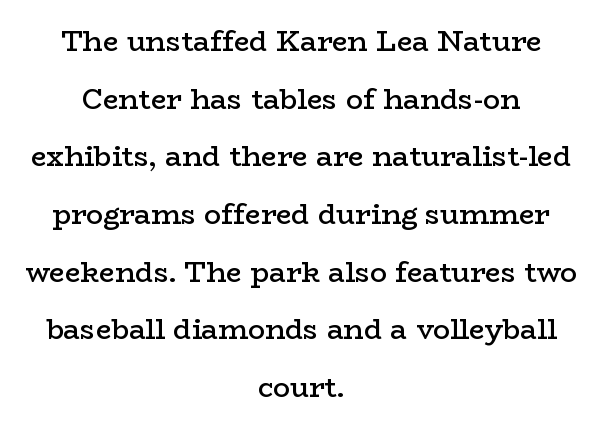
{"serif": "yes", "italic": "no", "bold": "semi", "weight": "semibold", "width": "wide", "stroke_contrast": "low", "x_height": "medium", "monospaced": "no", "underline": "no", "align": "center", "line_spacing": "loose", "line_spacing_ratio": 2.06, "letter_spacing": "normal", "letter_spacing_em": 0.0, "glyph_px": 28}
